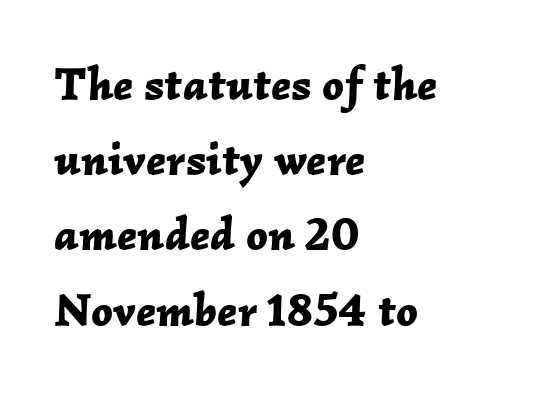
The image shows 47 px bold type, italic (leaning right); set left-aligned, normal line spacing (1.6x), normal letter spacing, not underlined; low stroke contrast and a medium x-height.
